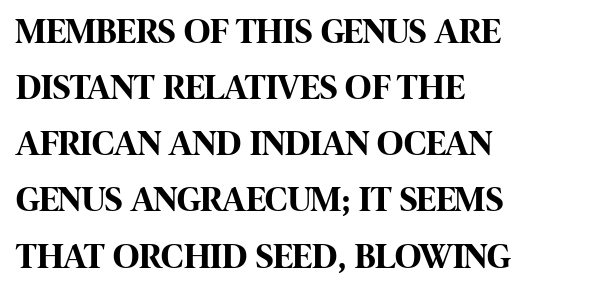
The image shows 36 px bold, condensed sans-serif type, upright; set left-aligned, normal line spacing (1.56x), normal letter spacing, not underlined; high stroke contrast and a large x-height.
